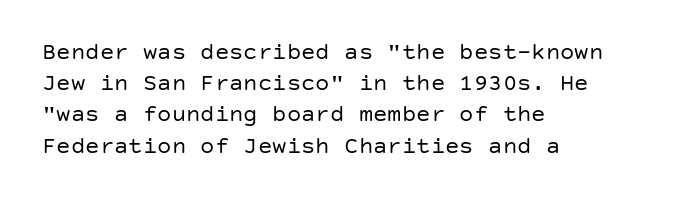
{"italic": "no", "bold": "no", "underline": "no", "align": "left", "line_spacing": "normal", "line_spacing_ratio": 1.3, "letter_spacing": "normal", "letter_spacing_em": 0.0, "glyph_px": 24}
